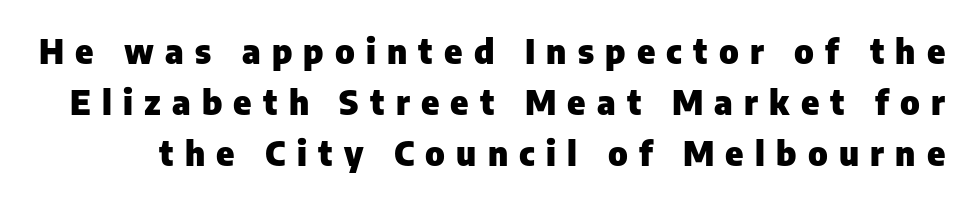
{"serif": "no", "italic": "no", "bold": "yes", "weight": "heavy", "width": "normal", "stroke_contrast": "low", "x_height": "medium", "monospaced": "no", "underline": "no", "line_spacing": "normal", "line_spacing_ratio": 1.5, "letter_spacing": "wide", "letter_spacing_em": 0.33, "glyph_px": 34}
